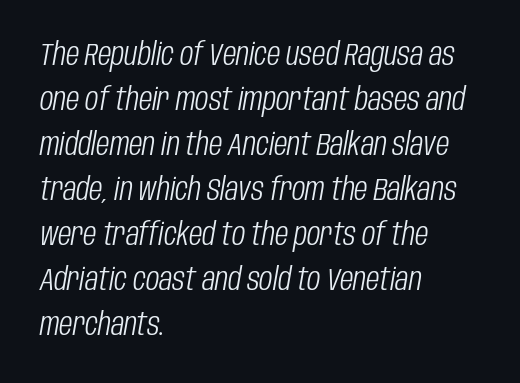
{"italic": "yes", "lean": "right", "slant_degrees": 10, "bold": "no", "weight": "light", "width": "condensed", "stroke_contrast": "low", "x_height": "large", "monospaced": "no", "underline": "no", "align": "left", "line_spacing": "normal", "line_spacing_ratio": 1.45, "letter_spacing": "normal", "letter_spacing_em": 0.0, "glyph_px": 31}
